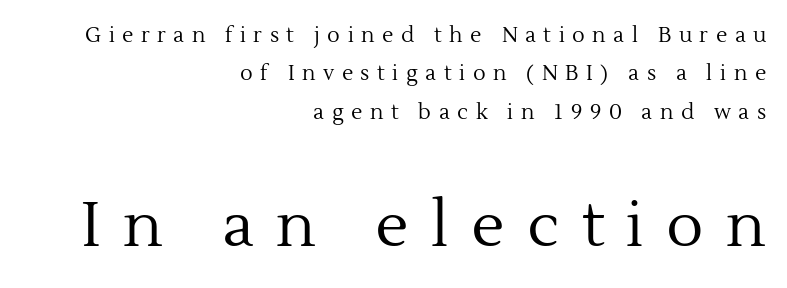
A light-to-regular cut is what we see here. The characters display serif detailing at their extremities. The face used here is proportionally spaced, like ordinary book or web type. Posture: upright roman. These two chunks differ in scale, with the bottom chunk taking the larger measure.
